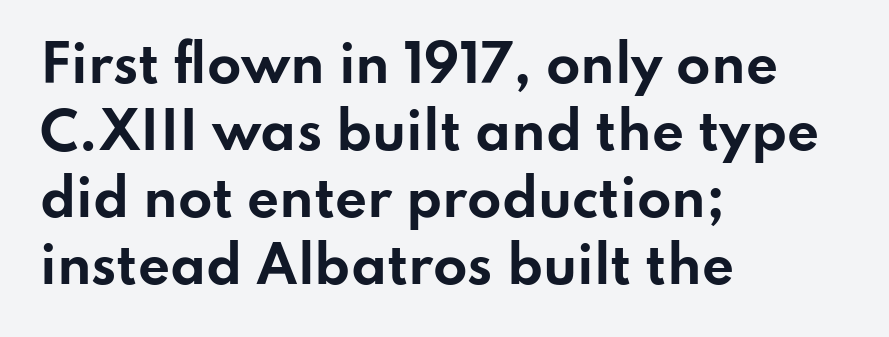
The passage is arranged the way most books set body copy — flush left. The block of text has a typical density, with ordinary space between rows. Every stem runs plumb, perpendicular to the baseline. No feet cap the strokes, marking this as sans-serif type. Type without underlining. The face used here is proportionally spaced, like ordinary book or web type.
